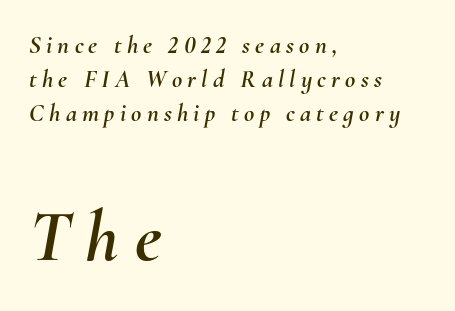
The image shows 74 px text type, italic (leaning right); set left-aligned, normal line spacing (1.37x), unusually wide letter spacing (+0.21 em), not underlined; the second (bottom) block is 2.96x larger; medium stroke contrast and a small x-height.
